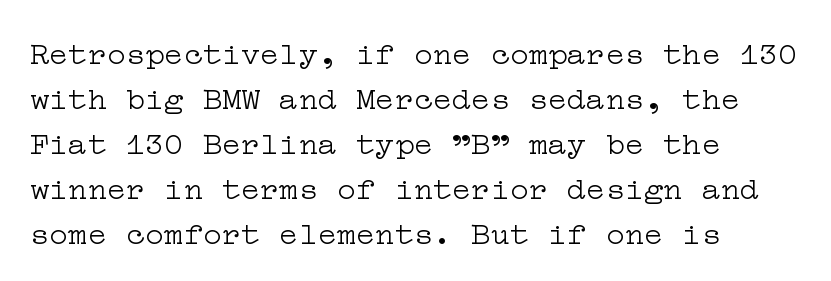
The image shows 32 px light, wide serif type, upright; set left-aligned, normal line spacing (1.41x), normal letter spacing, not underlined; low stroke contrast and a medium x-height.
